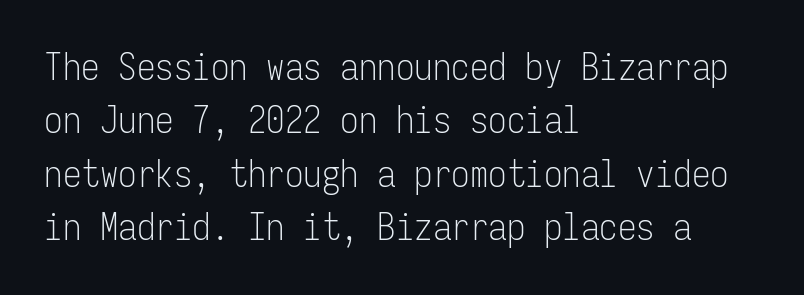
{"serif": "no", "italic": "no", "bold": "no", "weight": "light", "width": "condensed", "stroke_contrast": "low", "x_height": "medium", "monospaced": "yes", "underline": "no", "align": "left", "line_spacing": "normal", "line_spacing_ratio": 1.44, "letter_spacing": "normal", "letter_spacing_em": 0.0, "glyph_px": 37}
